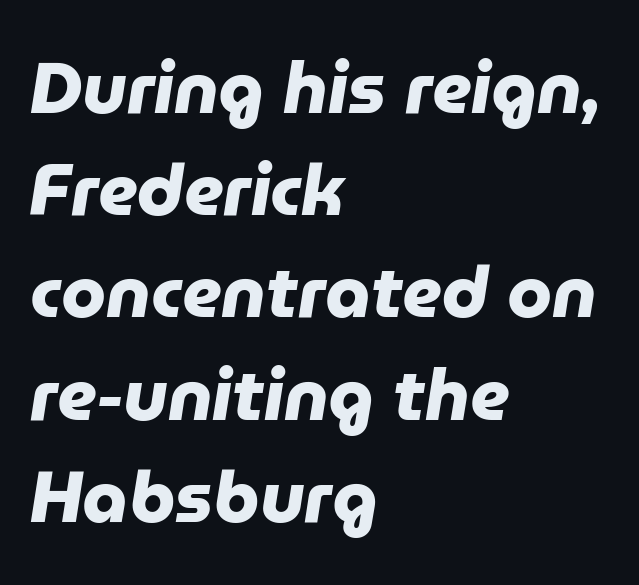
Q: Is the text bold? A: Yes.
Q: Is the typeface a serif or a sans-serif typeface? A: Sans-serif.
Q: Is the text underlined? A: No.
Q: How is the paragraph aligned? A: Left-aligned.
Q: Is the spacing between letters normal or unusually wide? A: Normal.
Q: Is the spacing between lines tight, normal or loose? A: Normal.
Q: Width (condensed, normal, or wide)? A: Normal.
Q: Stroke contrast? A: Low.
Q: x-height? A: Medium.
Q: Monospaced? A: No.
